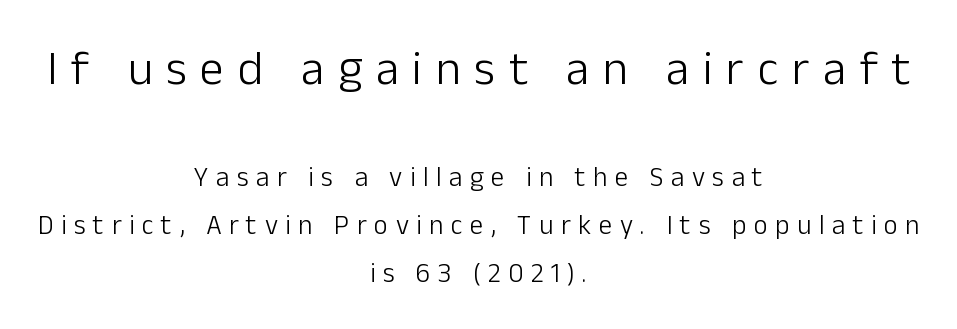
When letters stand straight like this, we call the style roman or upright. The gaps between neighbouring characters are conspicuously large. Each row of text sits above clean, open space. Weight class: somewhere from thin through regular. This sample has the flowing, uneven cadence of proportional lettering. The text was rendered using a sans face with plain stroke endings.
